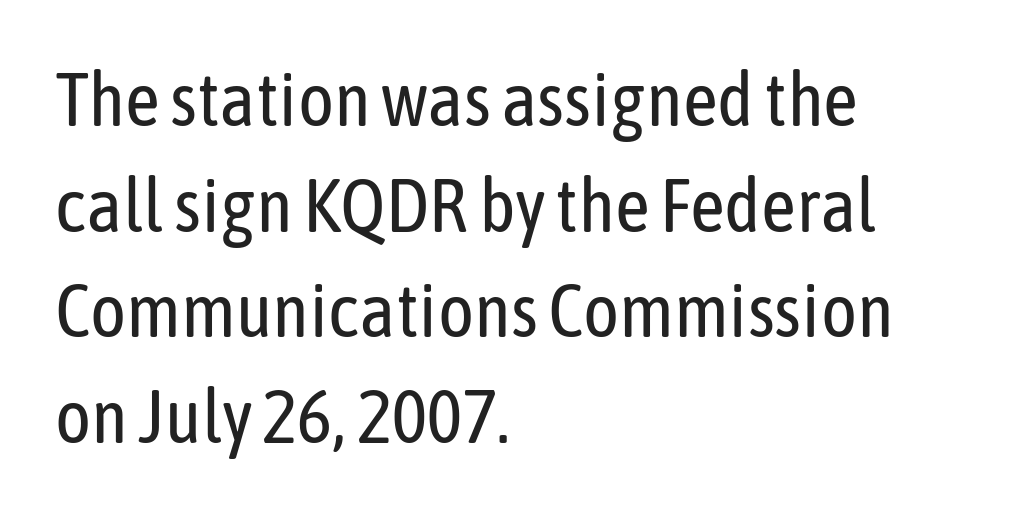
The image shows 76 px regular-weight, condensed sans-serif type, upright; set left-aligned, normal line spacing (1.39x), normal letter spacing, not underlined; low stroke contrast and a medium x-height.
